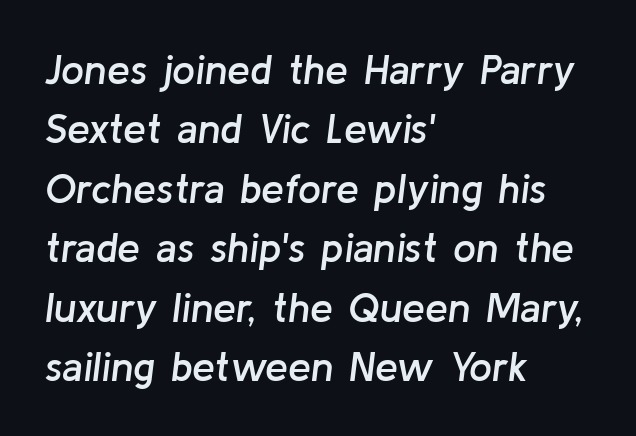
Q: Is the text bold? A: Semi-bold.
Q: Is the text italic (slanted)? A: Yes, it leans right by about 8 degrees.
Q: Is the text underlined? A: No.
Q: How is the paragraph aligned? A: Left-aligned.
Q: Is the spacing between letters normal or unusually wide? A: Normal.
Q: Is the spacing between lines tight, normal or loose? A: Normal.
Q: Width (condensed, normal, or wide)? A: Normal.
Q: Stroke contrast? A: Low.
Q: x-height? A: Medium.
Q: Monospaced? A: No.
